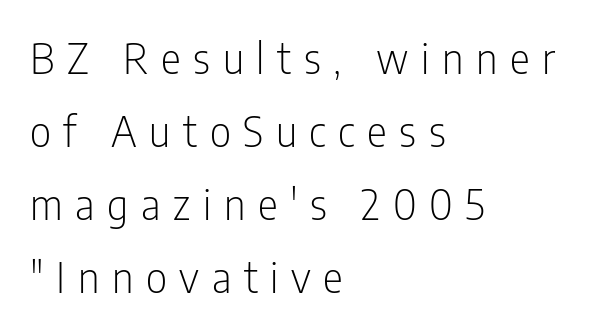
Q: Is the text bold? A: No.
Q: Is the text italic (slanted)? A: No, it is upright.
Q: Is the typeface a serif or a sans-serif typeface? A: Sans-serif.
Q: Is the text underlined? A: No.
Q: How is the paragraph aligned? A: Left-aligned.
Q: Is the spacing between letters normal or unusually wide? A: Unusually wide.
Q: Width (condensed, normal, or wide)? A: Condensed.
Q: Stroke contrast? A: Low.
Q: x-height? A: Medium.
Q: Monospaced? A: No.
